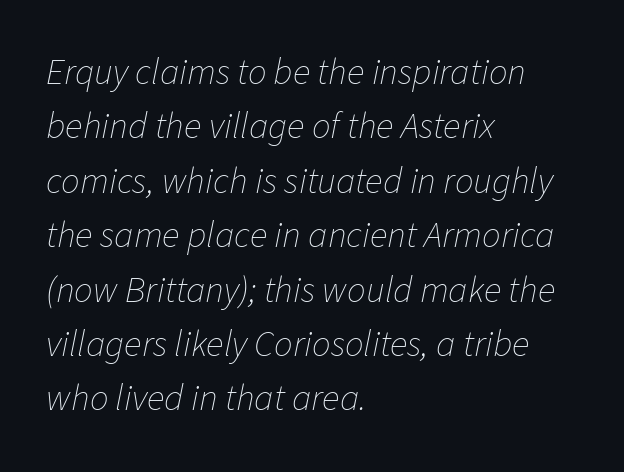
Glance below the letters and you will spot only blank space. Stems and bowls with no extra thickness — not bold. Letter spacing: default. You could not count columns in this text — the font is proportionally spaced. The space between consecutive lines is moderate.
